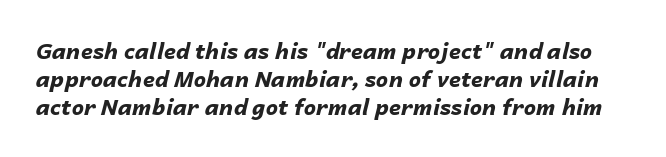
{"italic": "yes", "lean": "right", "slant_degrees": 14, "bold": "yes", "underline": "no", "line_spacing": "normal", "line_spacing_ratio": 1.28, "letter_spacing": "normal", "letter_spacing_em": 0.0, "glyph_px": 22}
